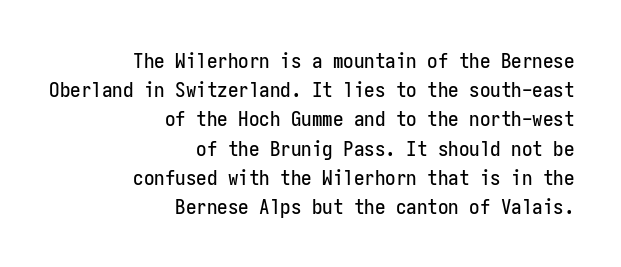
{"italic": "no", "underline": "no", "align": "right", "line_spacing": "normal", "line_spacing_ratio": 1.39, "letter_spacing": "normal", "letter_spacing_em": 0.0, "glyph_px": 21}
